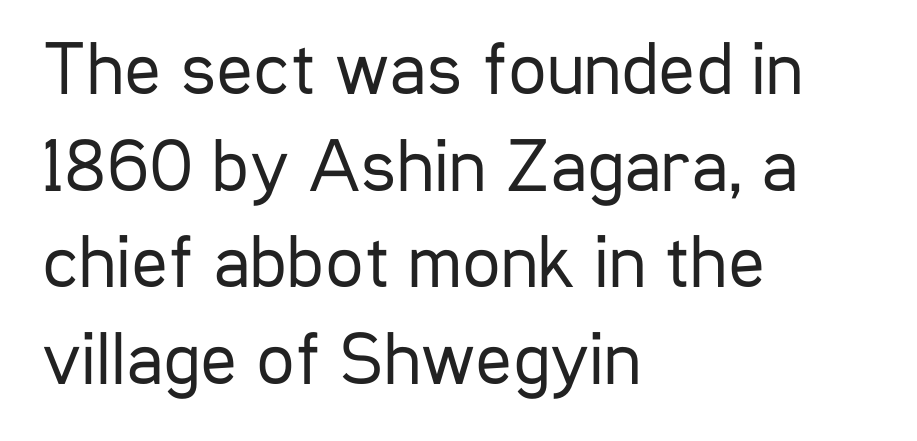
Q: Is the text bold? A: No.
Q: Is the text italic (slanted)? A: No, it is upright.
Q: Is the typeface a serif or a sans-serif typeface? A: Sans-serif.
Q: Is the text underlined? A: No.
Q: How is the paragraph aligned? A: Left-aligned.
Q: Is the spacing between letters normal or unusually wide? A: Normal.
Q: Is the spacing between lines tight, normal or loose? A: Normal.
Q: Width (condensed, normal, or wide)? A: Condensed.
Q: Stroke contrast? A: Low.
Q: x-height? A: Medium.
Q: Monospaced? A: No.
